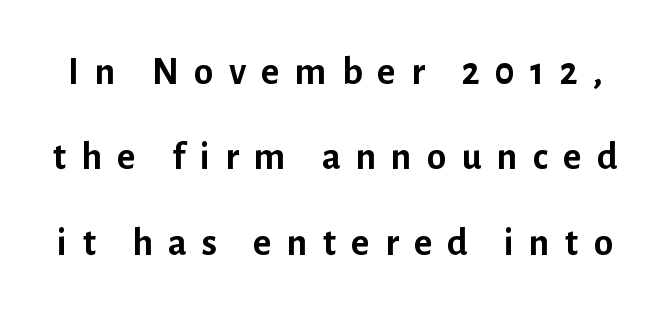
The image shows 39 px semibold sans-serif type, upright; set loose line spacing (2.19x), unusually wide letter spacing (+0.39 em), not underlined; low stroke contrast and a medium x-height.
